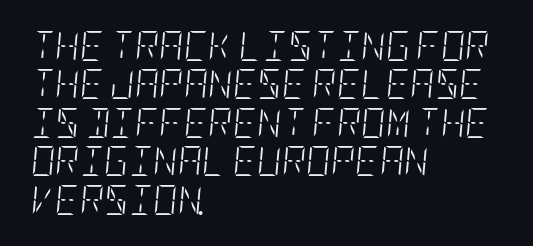
Q: Is the text bold? A: No.
Q: Is the text italic (slanted)? A: Yes, it leans right by about 5 degrees.
Q: Is the text underlined? A: No.
Q: How is the paragraph aligned? A: Left-aligned.
Q: Is the spacing between letters normal or unusually wide? A: Normal.
Q: Is the spacing between lines tight, normal or loose? A: Normal.
Q: Width (condensed, normal, or wide)? A: Condensed.
Q: Stroke contrast? A: Low.
Q: x-height? A: Large.
